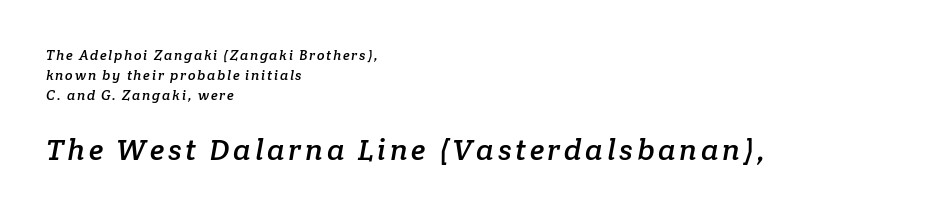
{"serif": "yes", "width": "normal", "stroke_contrast": "low", "x_height": "medium", "monospaced": "no", "underline": "no", "align": "left", "line_spacing": "normal", "line_spacing_ratio": 1.44, "larger_block": "second", "size_ratio": 2.14, "glyph_px": 30}
